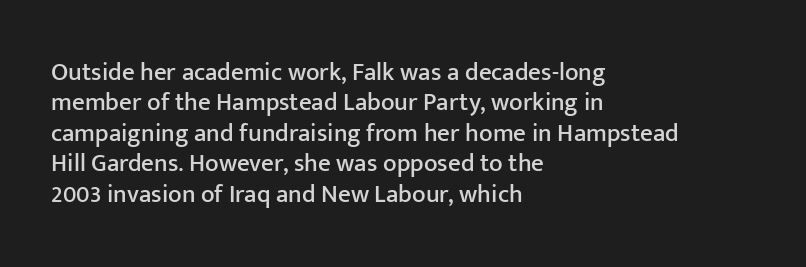
{"italic": "no", "underline": "no", "align": "left", "line_spacing_ratio": 1.22, "letter_spacing": "normal", "letter_spacing_em": 0.0, "glyph_px": 25}
